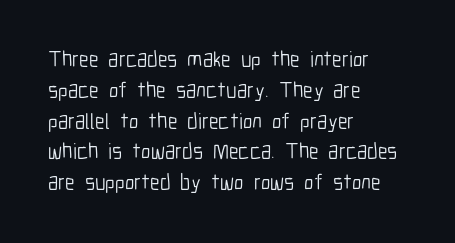
Summary of vertical rhythm: regular, with standard interline spacing. Short note: letters normally spaced. The font's upright variant was chosen for this text. Casual observation: everything's shoved over to the left.
